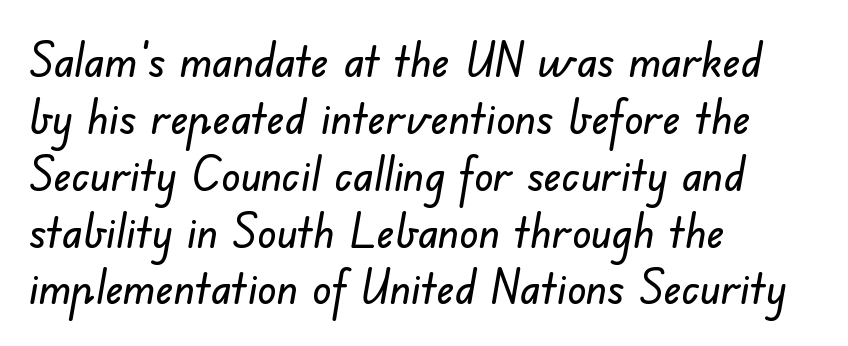
The image shows 47 px sans-serif type; set left-aligned, line spacing 1.21x, normal letter spacing, not underlined; low stroke contrast and a small x-height.
